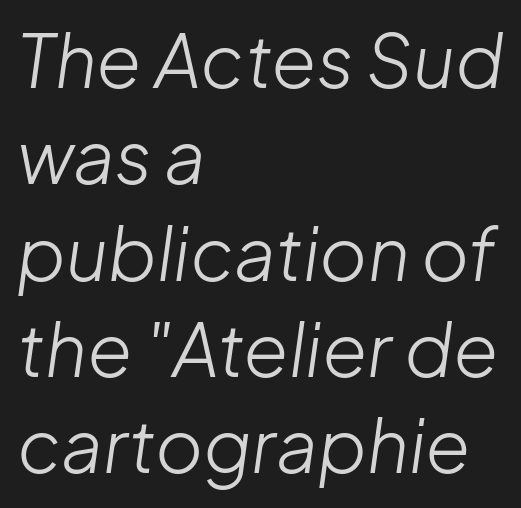
{"italic": "yes", "lean": "right", "slant_degrees": 8, "bold": "no", "weight": "light", "width": "normal", "stroke_contrast": "low", "x_height": "medium", "monospaced": "no", "underline": "no", "align": "left", "line_spacing": "normal", "line_spacing_ratio": 1.32, "letter_spacing": "normal", "letter_spacing_em": 0.0, "glyph_px": 73}
